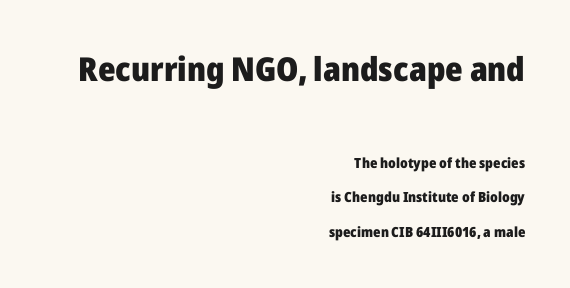
{"serif": "no", "italic": "no", "bold": "yes", "weight": "heavy", "width": "normal", "stroke_contrast": "low", "x_height": "medium", "monospaced": "no", "underline": "no", "align": "right", "line_spacing": "loose", "line_spacing_ratio": 2.47, "letter_spacing": "normal", "letter_spacing_em": 0.0, "larger_block": "first", "size_ratio": 2.36, "glyph_px": 33}
